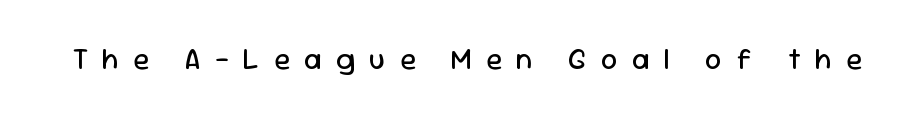
Observe the wide spacing: letters keep a clear distance from each other. These lines are rendered in a variable-pitch font. This rendering employs a face without finishing strokes, i.e., a sans-serif. Designer's note — italics off, roman on.
